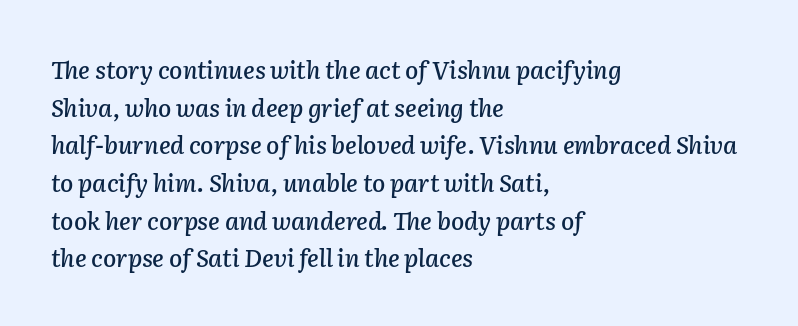
The image shows 24 px text type, italic (leaning right); set left-aligned, normal line spacing (1.57x), normal letter spacing, not underlined.
